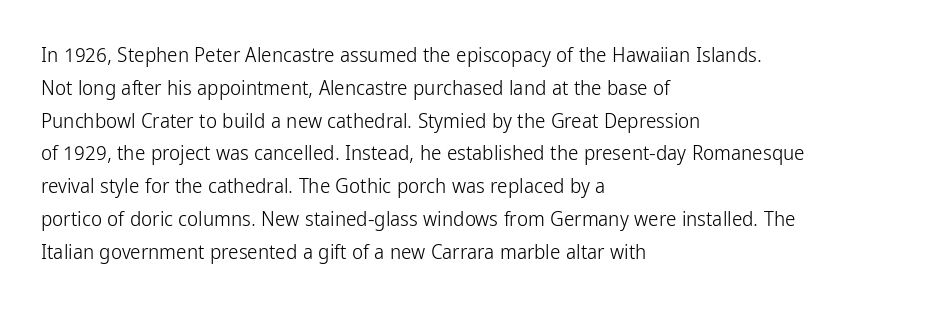
Upright lettering throughout. The rows are spaced the way most documents space them. These lines stack with their left ends in a neat column. The space beneath each line is pristine and unruled. This sample uses plain, unmodified letter spacing. Stem width sits at or under what a default text font uses.
